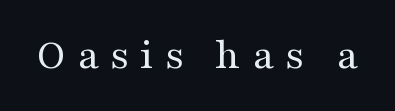
The image shows 44 px regular-weight, wide serif type, upright; set unusually wide letter spacing (+0.25 em), not underlined; medium stroke contrast and a medium x-height.
